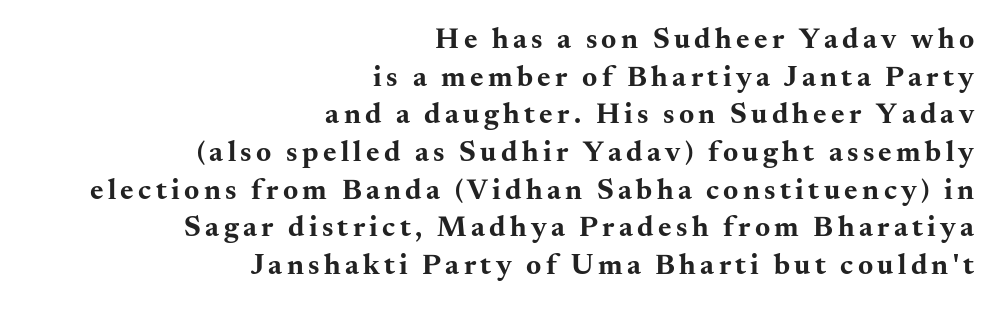
Q: Is the text bold? A: Yes.
Q: Is the text italic (slanted)? A: No, it is upright.
Q: Is the typeface a serif or a sans-serif typeface? A: Serif.
Q: Is the text underlined? A: No.
Q: How is the paragraph aligned? A: Right-aligned.
Q: Is the spacing between lines tight, normal or loose? A: Normal.
Q: Width (condensed, normal, or wide)? A: Wide.
Q: Stroke contrast? A: Medium.
Q: x-height? A: Small.
Q: Monospaced? A: No.
